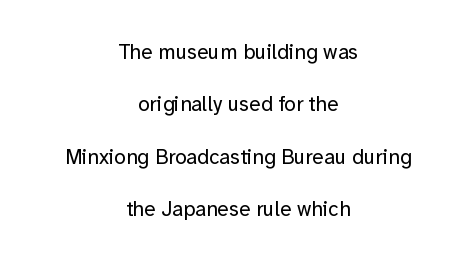
The image shows 21 px text type, upright; set centered, loose line spacing (2.49x), normal letter spacing, not underlined.
